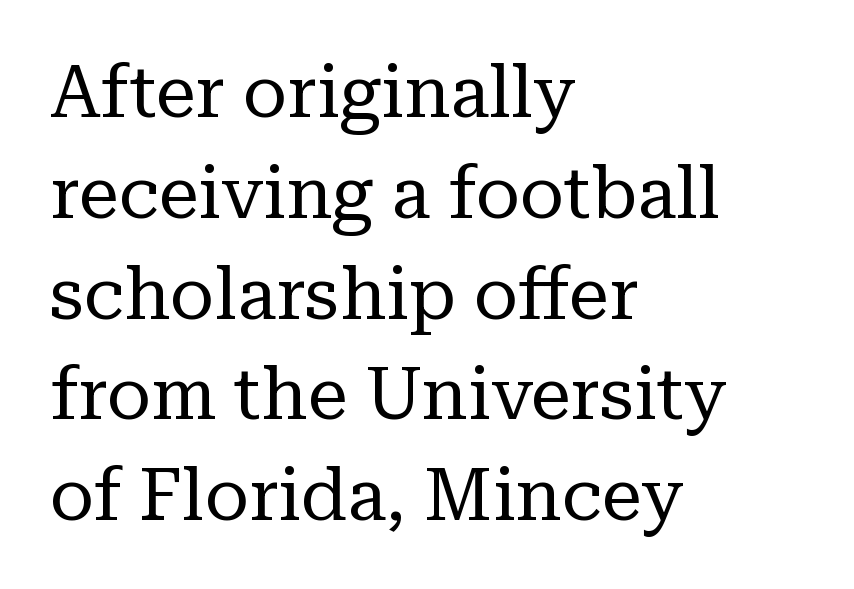
Q: Is the text bold? A: No.
Q: Is the text italic (slanted)? A: No, it is upright.
Q: Is the typeface a serif or a sans-serif typeface? A: Serif.
Q: Is the text underlined? A: No.
Q: How is the paragraph aligned? A: Left-aligned.
Q: Is the spacing between letters normal or unusually wide? A: Normal.
Q: Is the spacing between lines tight, normal or loose? A: Normal.
Q: Width (condensed, normal, or wide)? A: Normal.
Q: Stroke contrast? A: Low.
Q: x-height? A: Medium.
Q: Monospaced? A: No.
